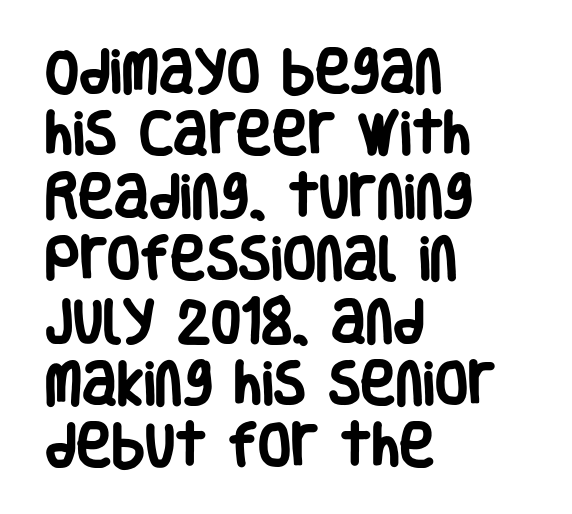
Serif or sans? Sans — the stroke terminals are bare. One-word summary of the alignment: left. The typography opts for an upright posture over an oblique one. The baseline area is clear. Summary of vertical rhythm: regular, with standard interline spacing. Looks like regular typesetting: each glyph gets only the width it needs.
